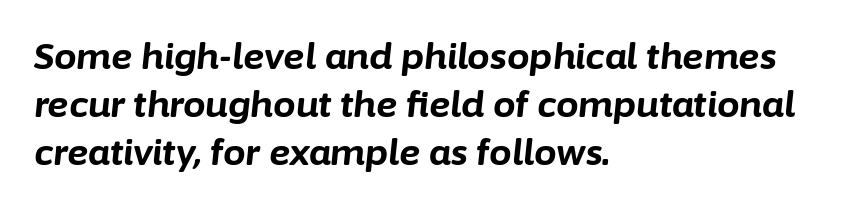
{"italic": "yes", "lean": "right", "slant_degrees": 6, "bold": "yes", "weight": "bold", "width": "normal", "stroke_contrast": "low", "x_height": "medium", "monospaced": "no", "underline": "no", "align": "left", "line_spacing": "normal", "line_spacing_ratio": 1.33, "letter_spacing": "normal", "letter_spacing_em": 0.0, "glyph_px": 36}
